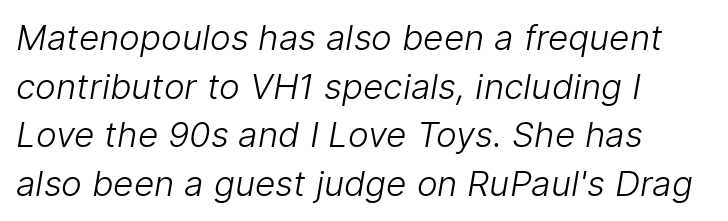
Q: Is the text bold? A: No.
Q: Is the typeface a serif or a sans-serif typeface? A: Sans-serif.
Q: Is the text underlined? A: No.
Q: How is the paragraph aligned? A: Left-aligned.
Q: Is the spacing between letters normal or unusually wide? A: Normal.
Q: Is the spacing between lines tight, normal or loose? A: Normal.
Q: Width (condensed, normal, or wide)? A: Normal.
Q: Stroke contrast? A: Low.
Q: x-height? A: Medium.
Q: Monospaced? A: No.
